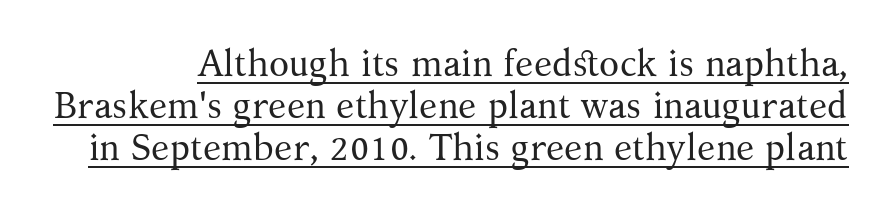
These characters rest on top of a visible drawn line. Notice how the stems are strictly vertical — no italics here. Horizontal bands of white between lines are thin slivers. Here the designer chose a conventional face with non-uniform glyph widths. Bold? No — there's no thickening of the strokes. Observe the serifs anchoring each vertical stroke in this sample.
